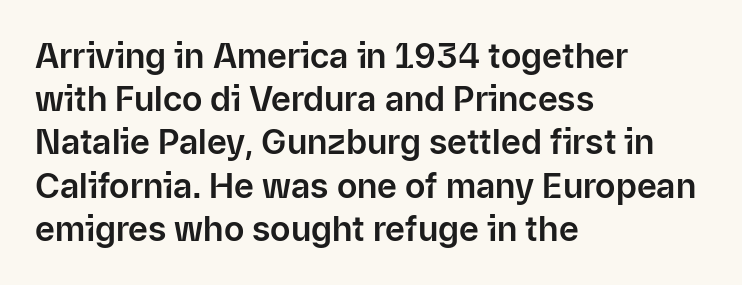
Leading: standard. A typesetter would call this proportional, since set widths differ per character. Just letters on the line, the space beneath them empty. In terms of letterspacing, this is plain default setting. Style check: upright. Are there feet on the stems? There aren't — it's a sans.
